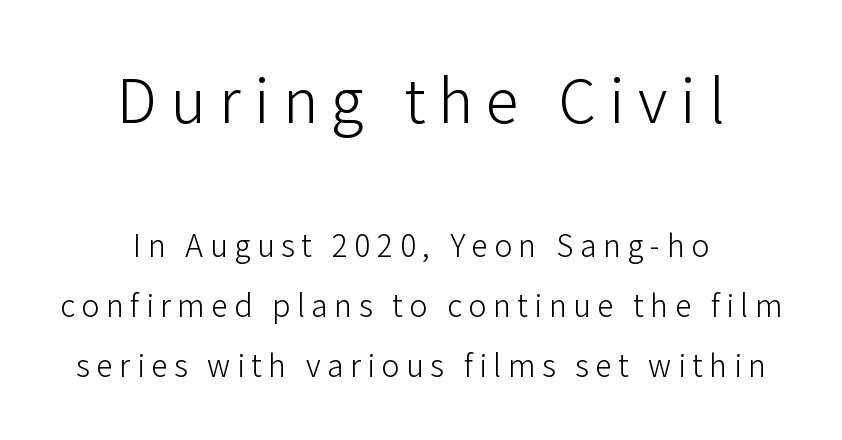
{"serif": "no", "italic": "no", "bold": "no", "weight": "light", "width": "normal", "stroke_contrast": "low", "x_height": "medium", "monospaced": "no", "underline": "no", "align": "center", "line_spacing": "loose", "line_spacing_ratio": 2.01, "letter_spacing": "wide", "letter_spacing_em": 0.22, "larger_block": "first", "size_ratio": 2.0, "glyph_px": 60}
